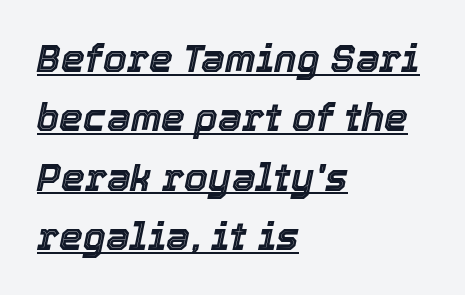
{"italic": "yes", "lean": "right", "slant_degrees": 12, "width": "normal", "x_height": "medium", "monospaced": "no", "underline": "yes", "align": "left", "line_spacing": "normal", "line_spacing_ratio": 1.56, "letter_spacing": "normal", "letter_spacing_em": 0.0, "glyph_px": 38}
